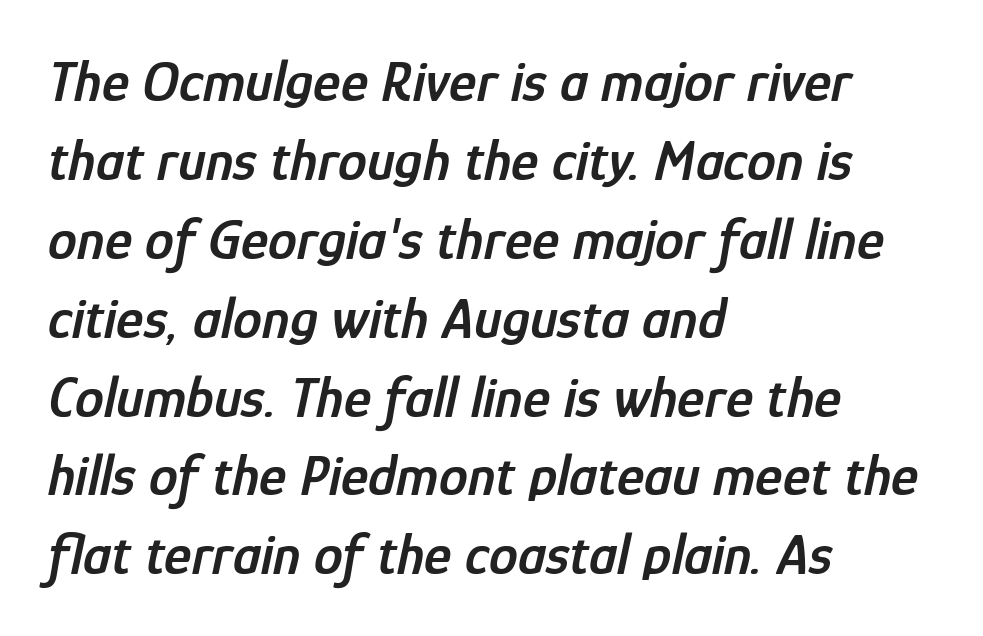
The image shows 58 px semibold, condensed type, italic (leaning right); set left-aligned, normal line spacing (1.36x), normal letter spacing, not underlined; low stroke contrast and a medium x-height.
